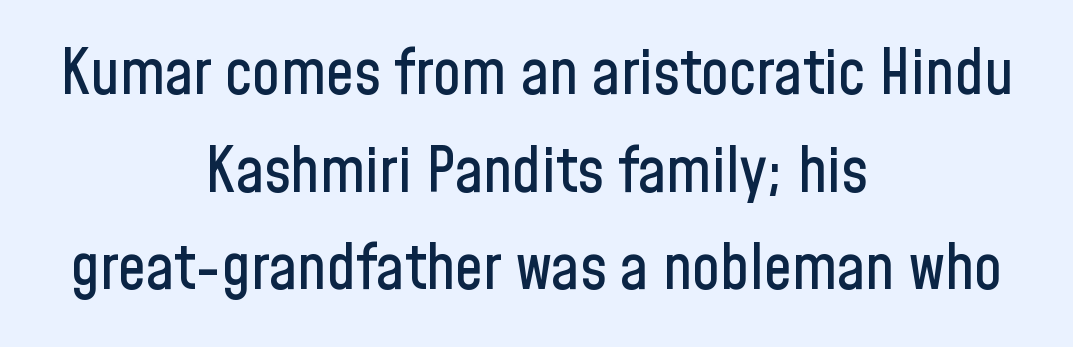
The specimen reads as upright at a glance. Notice how descenders clear the ascenders below comfortably — that's standard leading. Tracking here is standard; glyphs follow each other at the usual distance. Short and long lines alike share a common midpoint. The string is rendered with underlining switched off.
